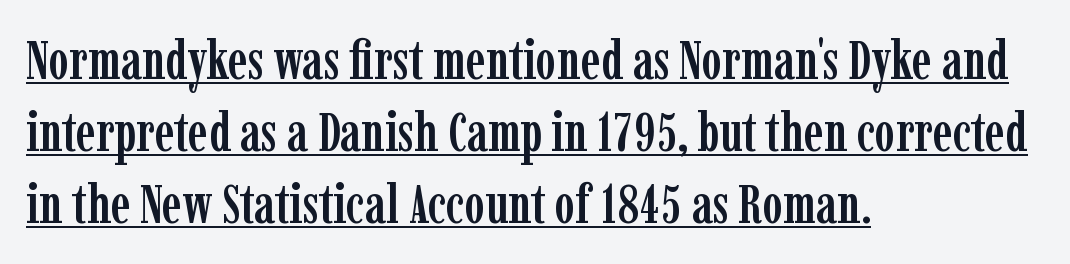
{"serif": "yes", "italic": "no", "width": "condensed", "stroke_contrast": "low", "x_height": "medium", "monospaced": "no", "underline": "yes", "align": "left", "line_spacing": "normal", "line_spacing_ratio": 1.31, "letter_spacing": "normal", "letter_spacing_em": 0.0, "glyph_px": 55}
